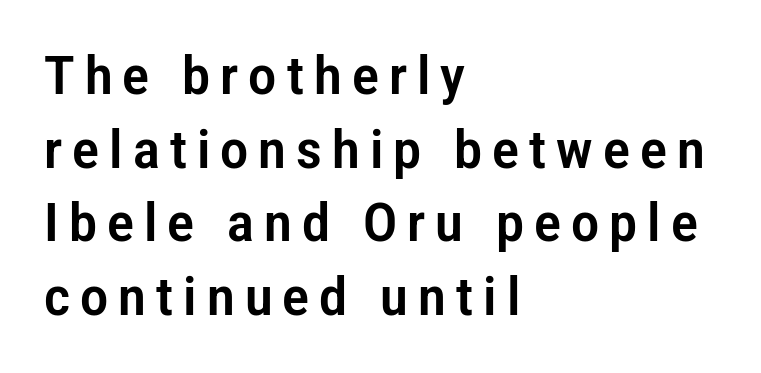
Vertical spacing — default. The space directly below the letters is spotless. This sample is left-justified, so line endings fall wherever the words run out. When letters stand straight like this, we call the style roman or upright. The letters advance in unequal steps, a hallmark of proportional type.
